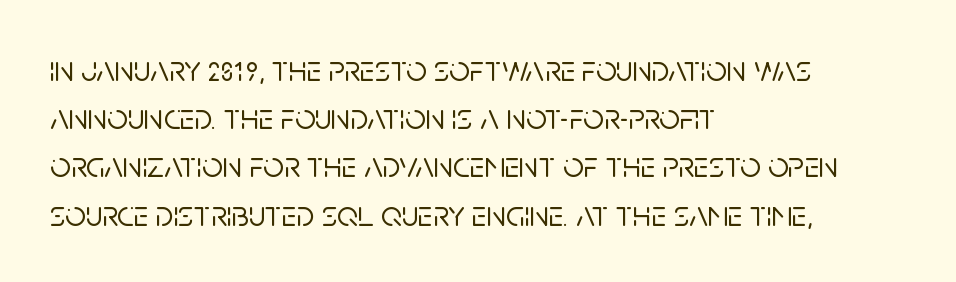
Q: Is the text italic (slanted)? A: No, it is upright.
Q: Is the typeface a serif or a sans-serif typeface? A: Sans-serif.
Q: Is the text underlined? A: No.
Q: How is the paragraph aligned? A: Left-aligned.
Q: Is the spacing between letters normal or unusually wide? A: Normal.
Q: Is the spacing between lines tight, normal or loose? A: Normal.
Q: Width (condensed, normal, or wide)? A: Normal.
Q: Stroke contrast? A: Low.
Q: x-height? A: Large.
Q: Monospaced? A: No.
